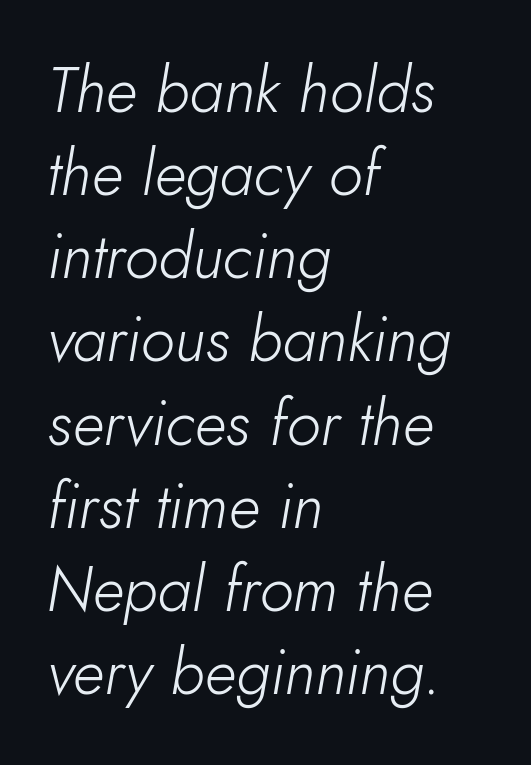
Words float on clear page, feet unadorned. Stem width sits at or under what a default text font uses. The rendering anchors every line to the left-hand side. Slant detected: the letters are inclined. Reading down the column, the eye jumps a familiar distance to each next line. The type is set solid horizontally, with unmodified tracking.
